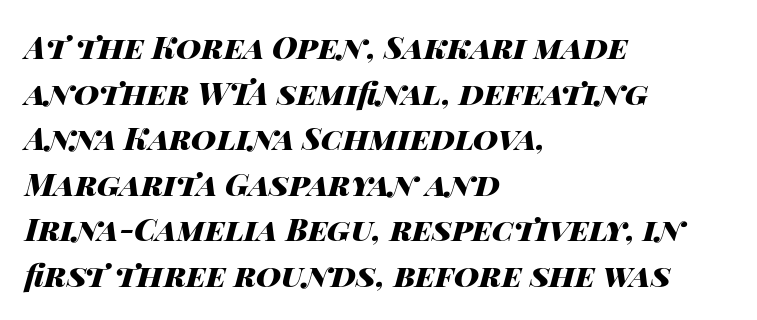
Honestly, the letter spacing is just normal — you wouldn't notice it. Is this a fixed-width face? No — the glyphs have proportional, varying widths. This sample keeps an unexceptional amount of space between lines. Typesetter's note: full bold, strokes at maximum text heaviness. These lines were composed using italics. A student would call this left alignment; a typographer would say flush left, rag right.
